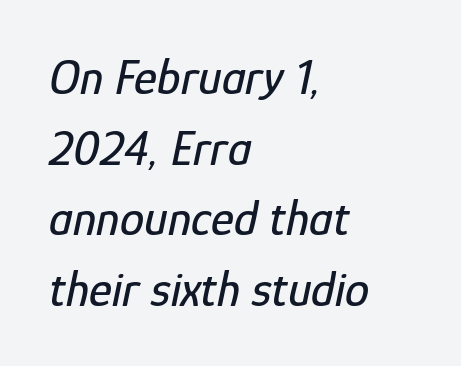
{"italic": "yes", "lean": "right", "slant_degrees": 12, "width": "condensed", "stroke_contrast": "low", "x_height": "medium", "monospaced": "no", "underline": "no", "align": "left", "line_spacing": "normal", "line_spacing_ratio": 1.44, "letter_spacing": "normal", "letter_spacing_em": 0.0, "glyph_px": 49}
